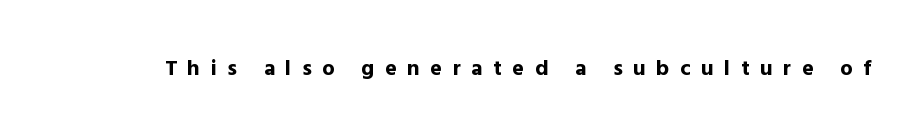
Q: Is the text bold? A: Yes.
Q: Is the text italic (slanted)? A: No, it is upright.
Q: Is the text underlined? A: No.
Q: Is the spacing between letters normal or unusually wide? A: Unusually wide.
